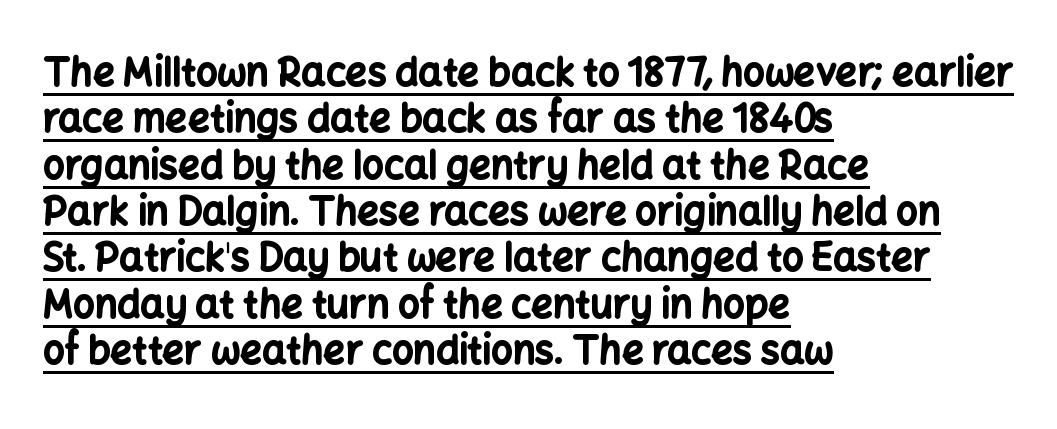
The image shows 38 px bold sans-serif type, upright; set left-aligned, line spacing 1.22x, normal letter spacing, underlined; low stroke contrast and a medium x-height.
